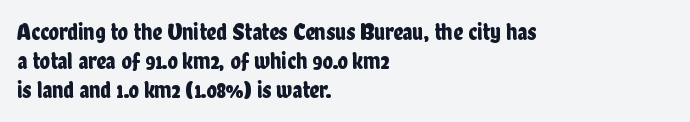
The area under the type is left untouched. Is the block centered? No — it sits flush against the left margin. Default kerning and tracking; the words read as compact shapes. Is there any slant? The stems are plumb.
